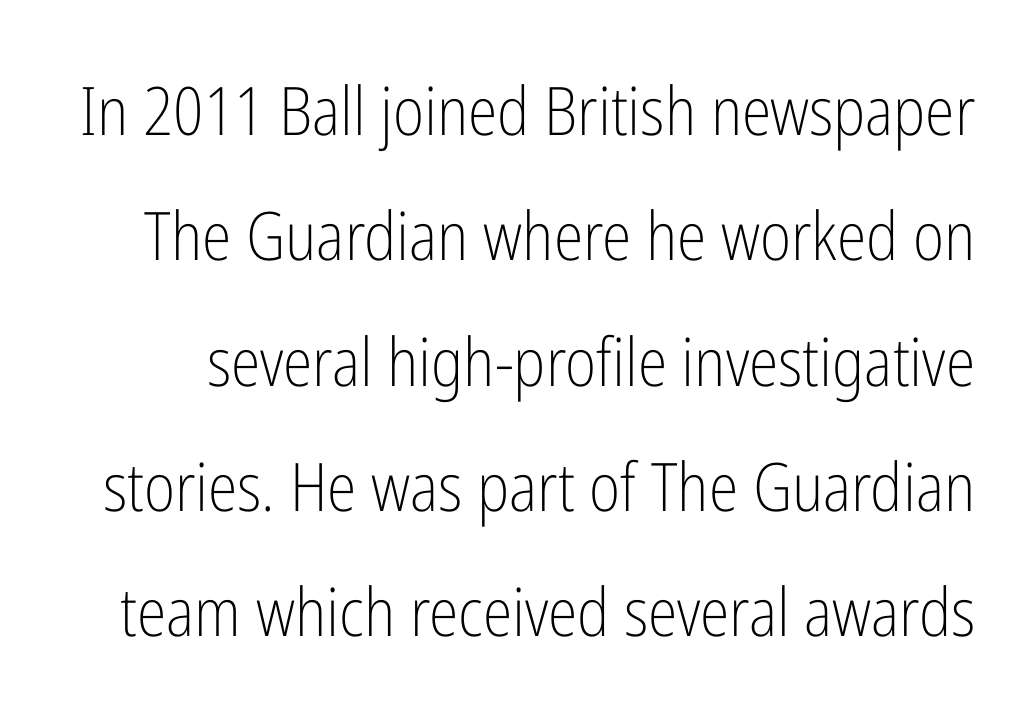
{"serif": "no", "italic": "no", "bold": "no", "weight": "light", "width": "condensed", "stroke_contrast": "low", "x_height": "medium", "monospaced": "no", "underline": "no", "line_spacing_ratio": 1.87, "letter_spacing": "normal", "letter_spacing_em": 0.0, "glyph_px": 67}
